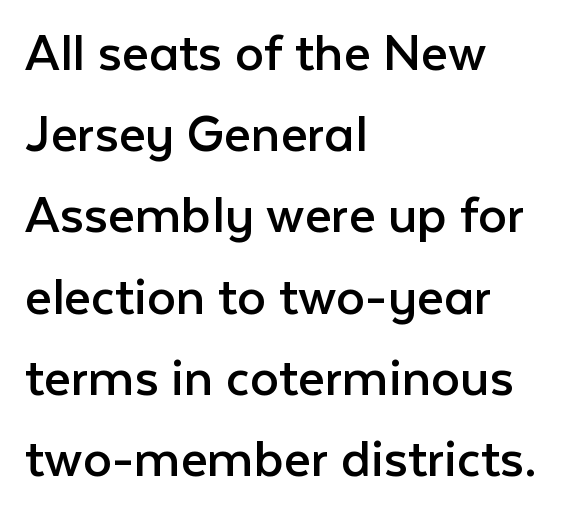
Q: Is the text bold? A: No.
Q: Is the text italic (slanted)? A: No, it is upright.
Q: Is the typeface a serif or a sans-serif typeface? A: Sans-serif.
Q: Is the text underlined? A: No.
Q: How is the paragraph aligned? A: Left-aligned.
Q: Is the spacing between letters normal or unusually wide? A: Normal.
Q: Is the spacing between lines tight, normal or loose? A: Normal.
Q: Width (condensed, normal, or wide)? A: Normal.
Q: Stroke contrast? A: Low.
Q: x-height? A: Medium.
Q: Monospaced? A: No.
